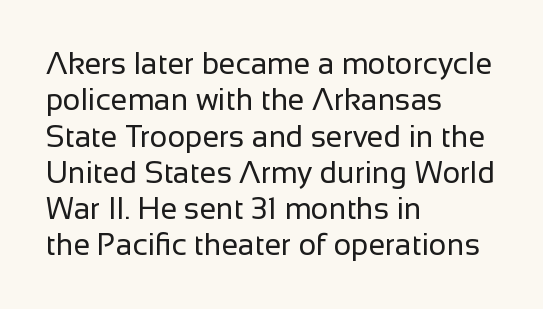
Do the characters align in a grid? No, the font is proportional. Do the letters lean? They stand straight. Alignment: flush left. Glyph-to-glyph distance matches everyday printed text. The passage shown is typeset with a sans-serif family.
